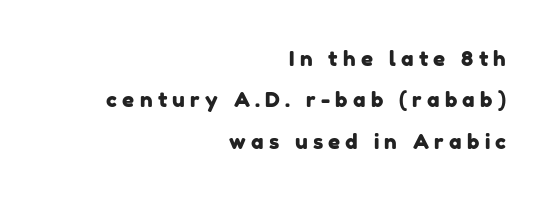
The image shows 21 px text type; set right-aligned, loose line spacing (1.97x), unusually wide letter spacing (+0.25 em), not underlined.
